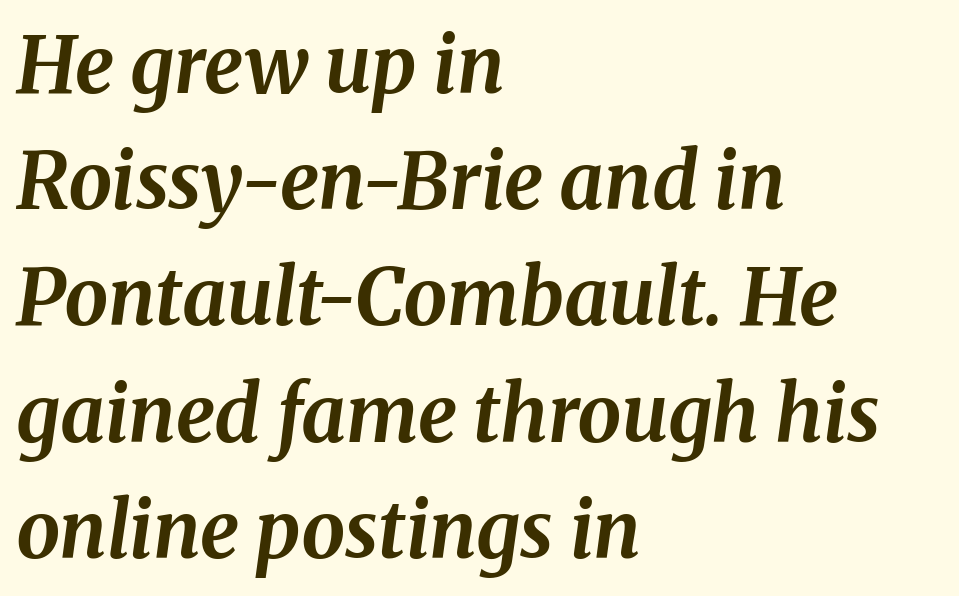
Here the glyphs are tracked normally, forming tight word shapes. Layout note: lines flush left. Nobody drew a line under any word here. In terms of weight, the rendering is a true, heavy bold. The space between consecutive lines is moderate. Posture: slanted.
